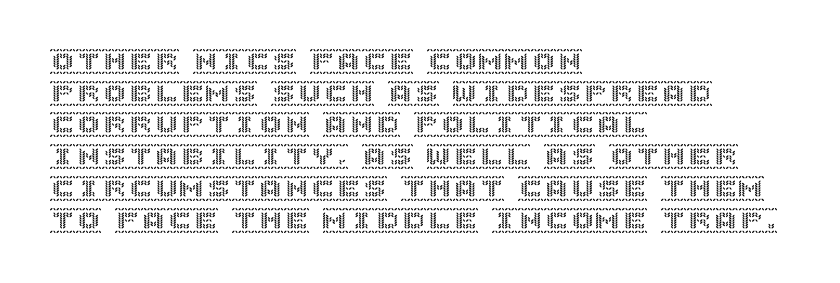
{"italic": "no", "underline": "no", "align": "left", "line_spacing_ratio": 1.22, "letter_spacing": "normal", "letter_spacing_em": 0.0, "glyph_px": 26}
